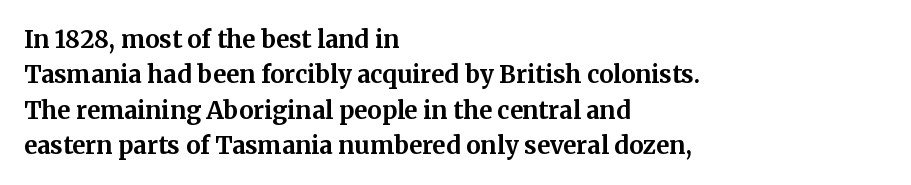
The baseline area is clear. Rendered with straight, roman letterforms. The face used here has the dense, thick strokes of a bold. One-word summary of the alignment: left.
